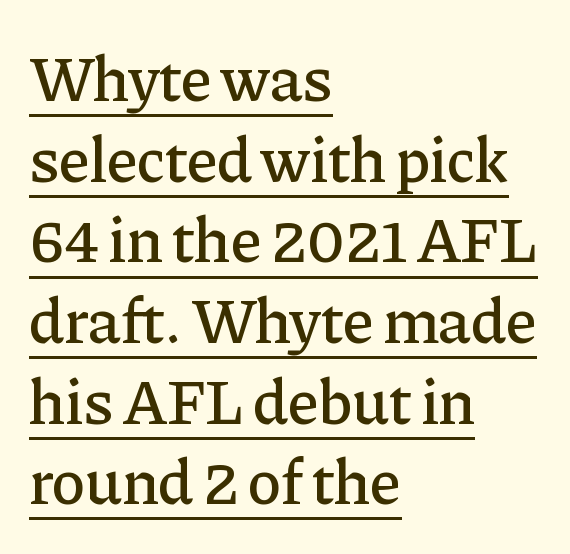
Compared with typical paragraphs, the rows here are spaced about the same. Characters follow at the spacing the type designer built in. Horizontally, the lines are justified to the leading edge only. The specimen reads as upright at a glance. Each letter keeps its own natural width here, so spacing adapts to shape.
